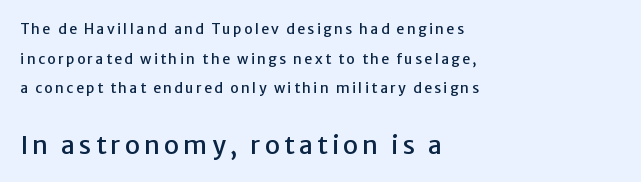
Q: Is the text italic (slanted)? A: No, it is upright.
Q: Is the text underlined? A: No.
Q: How is the paragraph aligned? A: Left-aligned.
Q: Is the spacing between lines tight, normal or loose? A: Loose.
Q: Which block of text is set in a larger size, the first (top) or the second (bottom)? A: The second (bottom) one.
